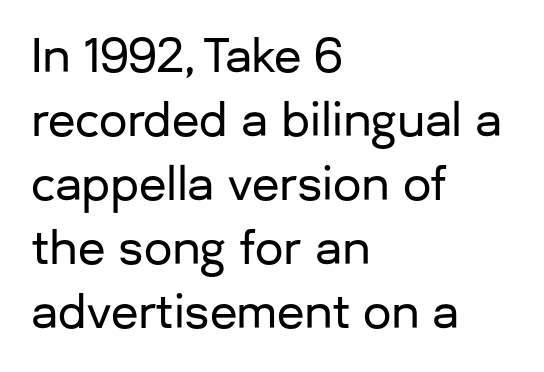
Q: Is the text italic (slanted)? A: No, it is upright.
Q: Is the typeface a serif or a sans-serif typeface? A: Sans-serif.
Q: Is the text underlined? A: No.
Q: How is the paragraph aligned? A: Left-aligned.
Q: Is the spacing between letters normal or unusually wide? A: Normal.
Q: Is the spacing between lines tight, normal or loose? A: Normal.
Q: Width (condensed, normal, or wide)? A: Normal.
Q: Stroke contrast? A: Low.
Q: x-height? A: Medium.
Q: Monospaced? A: No.
